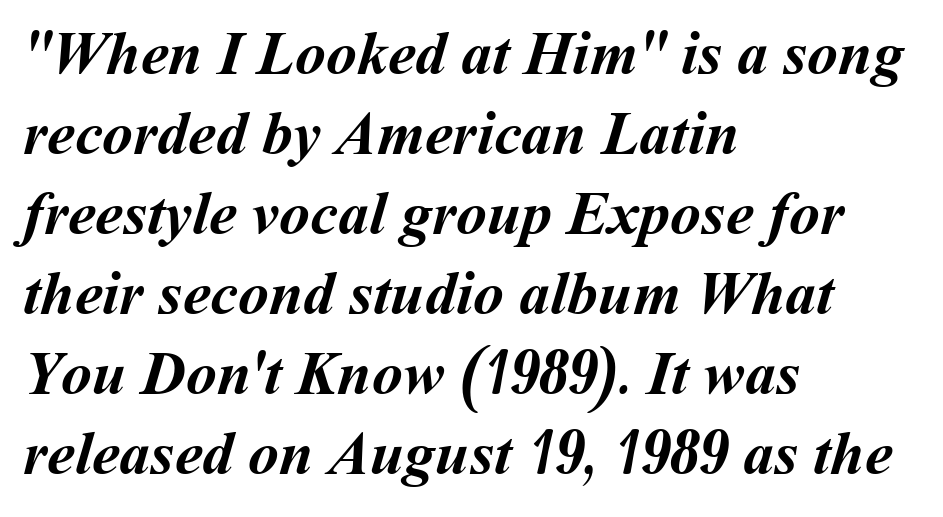
Q: Is the text bold? A: Yes.
Q: Is the text underlined? A: No.
Q: How is the paragraph aligned? A: Left-aligned.
Q: Is the spacing between letters normal or unusually wide? A: Normal.
Q: Is the spacing between lines tight, normal or loose? A: Normal.
Q: Width (condensed, normal, or wide)? A: Normal.
Q: Stroke contrast? A: Medium.
Q: x-height? A: Medium.
Q: Monospaced? A: No.
